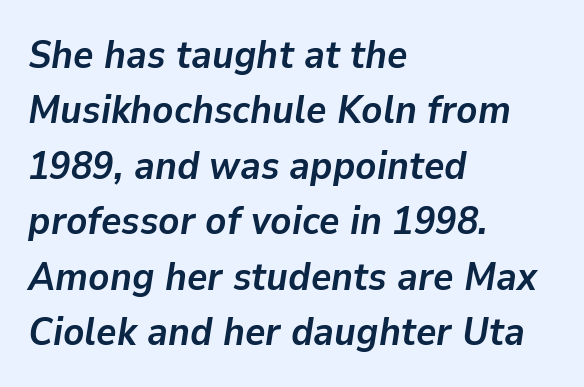
The typesetter chose a ragged-right arrangement here. These lines were composed using italics. How are the letters spaced? Ordinarily, with no added tracking. Glance below the letters and you will spot only blank space. Strokes here are thick enough to call this a true bold. A typesetter would call this leading conventional body-copy spacing.
